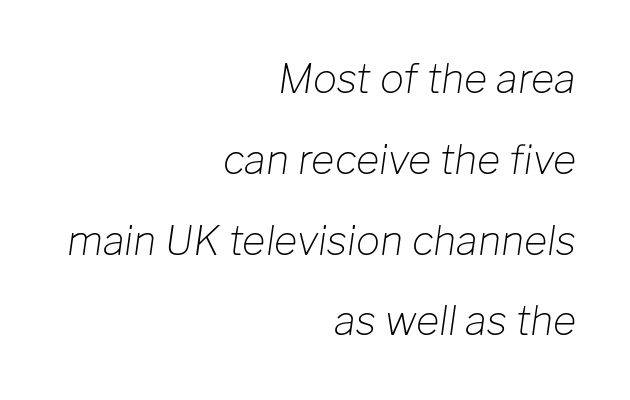
The image shows 40 px light type, italic (leaning right); set right-aligned, loose line spacing (2.02x), normal letter spacing, not underlined; low stroke contrast and a medium x-height.
